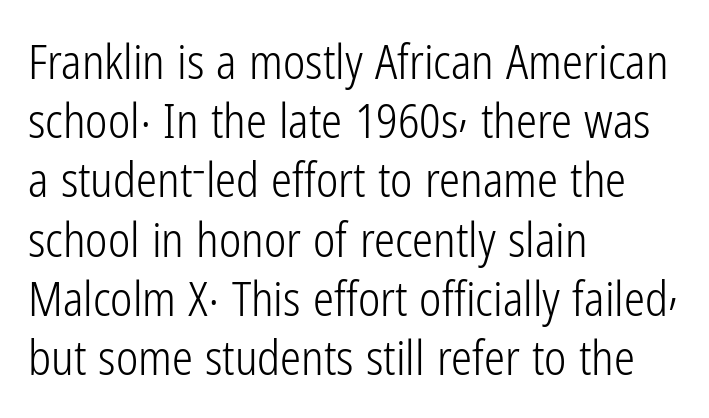
{"serif": "no", "italic": "no", "bold": "no", "weight": "light", "width": "condensed", "stroke_contrast": "low", "x_height": "medium", "monospaced": "no", "underline": "no", "align": "left", "line_spacing": "normal", "line_spacing_ratio": 1.26, "letter_spacing": "normal", "letter_spacing_em": 0.0, "glyph_px": 47}
